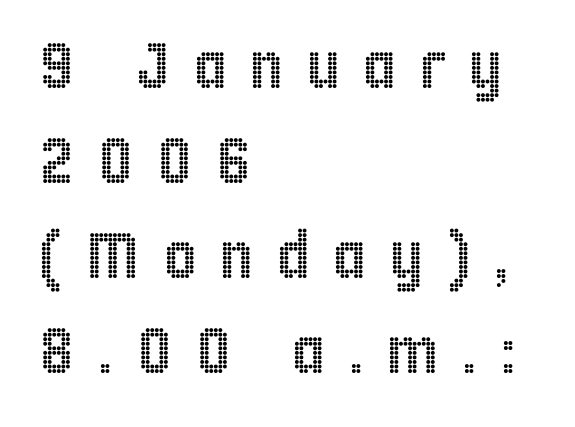
The image shows 65 px condensed type, upright; set left-aligned, normal line spacing (1.46x), unusually wide letter spacing (+0.34 em), not underlined; a large x-height.
